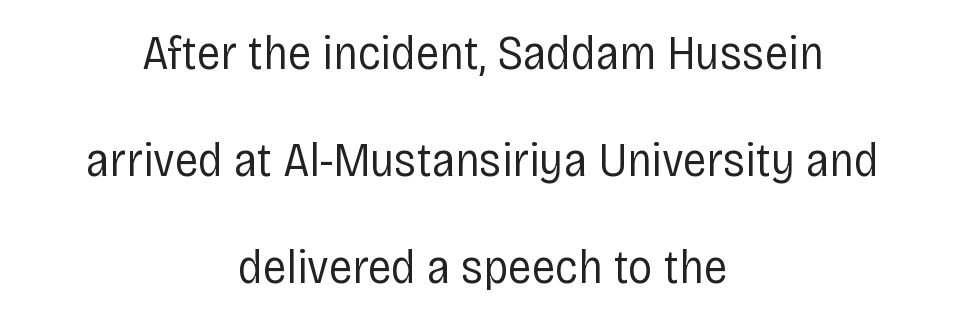
The image shows 49 px regular-weight, condensed sans-serif type, upright; set centered, loose line spacing (2.18x), normal letter spacing, not underlined; low stroke contrast and a large x-height.
